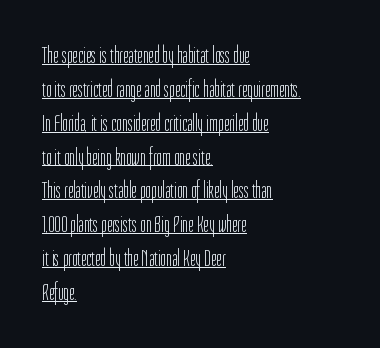
{"italic": "no", "bold": "no", "underline": "yes", "align": "left", "line_spacing": "normal", "line_spacing_ratio": 1.41, "letter_spacing": "normal", "letter_spacing_em": 0.0, "glyph_px": 24}
